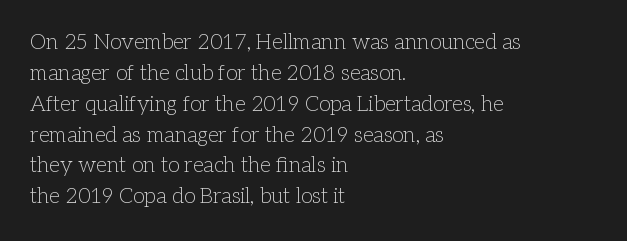
{"italic": "no", "bold": "no", "underline": "no", "align": "left", "line_spacing": "normal", "line_spacing_ratio": 1.47, "letter_spacing": "normal", "letter_spacing_em": 0.0, "glyph_px": 21}
